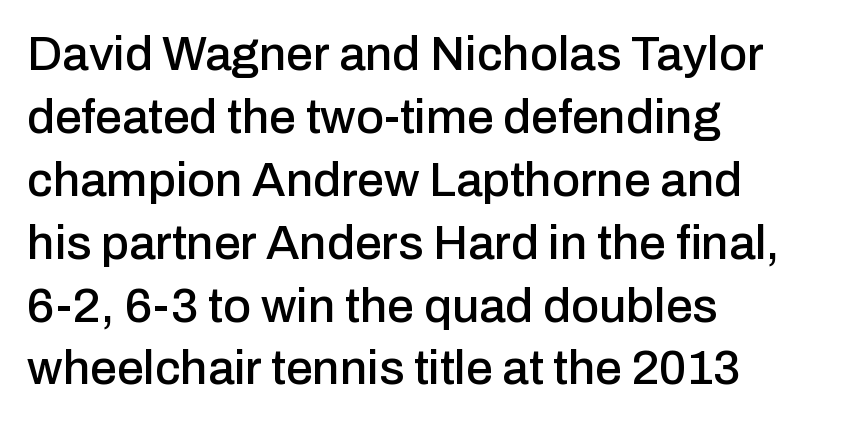
{"serif": "no", "italic": "no", "width": "normal", "stroke_contrast": "low", "x_height": "medium", "monospaced": "no", "underline": "no", "align": "left", "line_spacing": "normal", "line_spacing_ratio": 1.31, "letter_spacing": "normal", "letter_spacing_em": 0.0, "glyph_px": 48}
